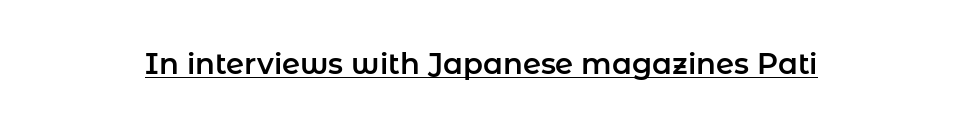
The image shows 29 px sans-serif type, upright; set normal letter spacing, underlined; low stroke contrast and a medium x-height.
